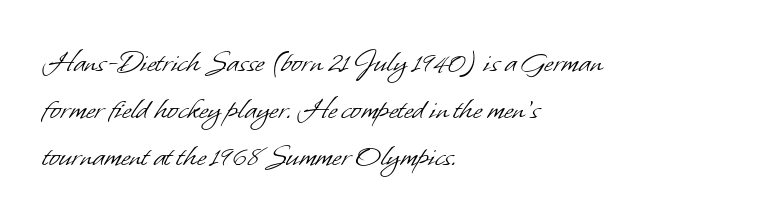
Varying glyph widths throughout — classic text-font behaviour. The typesetter chose a ragged-right arrangement here. Unbolded letterforms with no extra heft. Honestly, the row spacing looks completely unremarkable.
